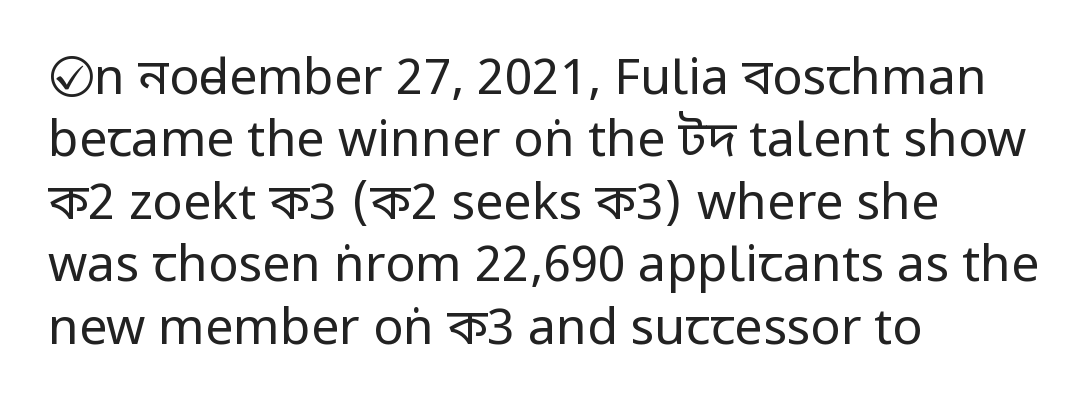
The image shows 50 px regular-weight, condensed sans-serif type, upright; set left-aligned, normal line spacing (1.25x), normal letter spacing, not underlined; low stroke contrast and a large x-height.
